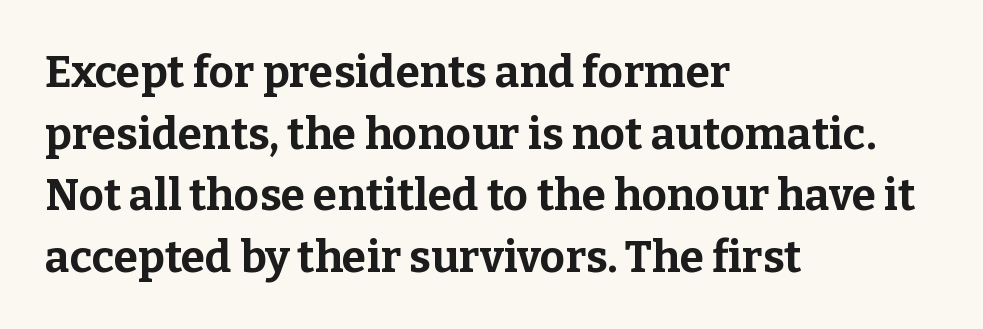
{"serif": "yes", "italic": "no", "bold": "yes", "weight": "bold", "width": "normal", "stroke_contrast": "low", "x_height": "medium", "monospaced": "no", "underline": "no", "align": "left", "line_spacing": "normal", "line_spacing_ratio": 1.4, "letter_spacing": "normal", "letter_spacing_em": 0.0, "glyph_px": 44}
